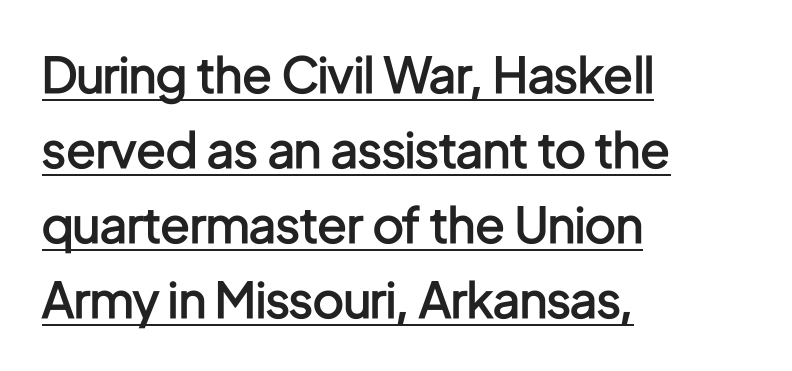
Q: Is the text bold? A: Semi-bold.
Q: Is the text italic (slanted)? A: No, it is upright.
Q: Is the typeface a serif or a sans-serif typeface? A: Sans-serif.
Q: Is the text underlined? A: Yes.
Q: How is the paragraph aligned? A: Left-aligned.
Q: Is the spacing between letters normal or unusually wide? A: Normal.
Q: Is the spacing between lines tight, normal or loose? A: Normal.
Q: Width (condensed, normal, or wide)? A: Condensed.
Q: Stroke contrast? A: Low.
Q: x-height? A: Medium.
Q: Monospaced? A: No.
